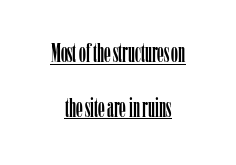
The image shows 27 px text type, upright; set centered, loose line spacing (2.02x), normal letter spacing, underlined.
